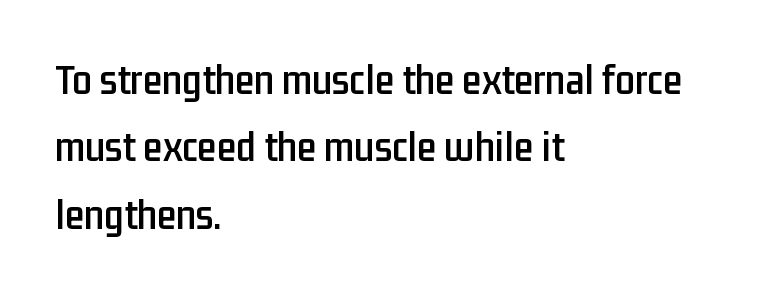
The image shows 44 px condensed sans-serif type, upright; set left-aligned, normal line spacing (1.53x), normal letter spacing, not underlined; low stroke contrast and a medium x-height.
